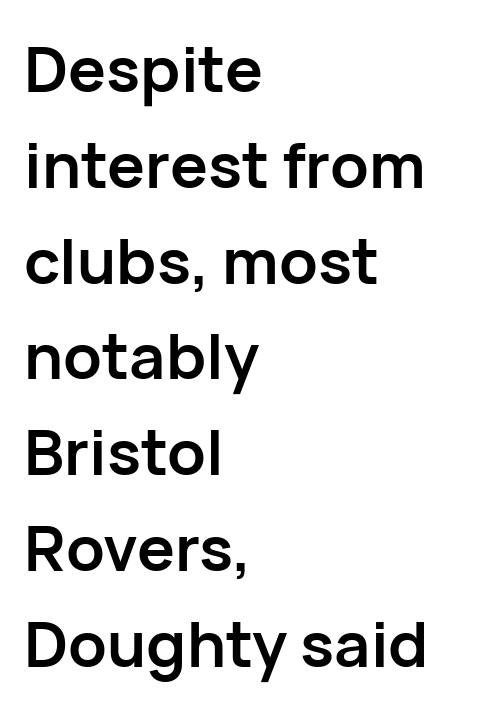
The image shows 63 px semibold sans-serif type, upright; set left-aligned, normal line spacing (1.52x), normal letter spacing, not underlined; low stroke contrast and a medium x-height.
